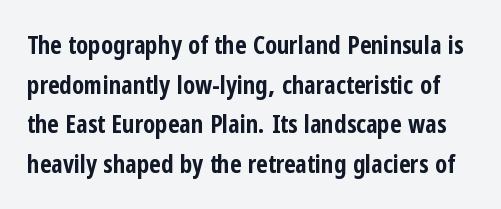
Words float on clear page, feet unadorned. The font is running at its bold setting. A typesetter would call this zero additional tracking. The type sits square on the baseline with zero lean. Rows of type keep a routine distance in the vertical direction.
